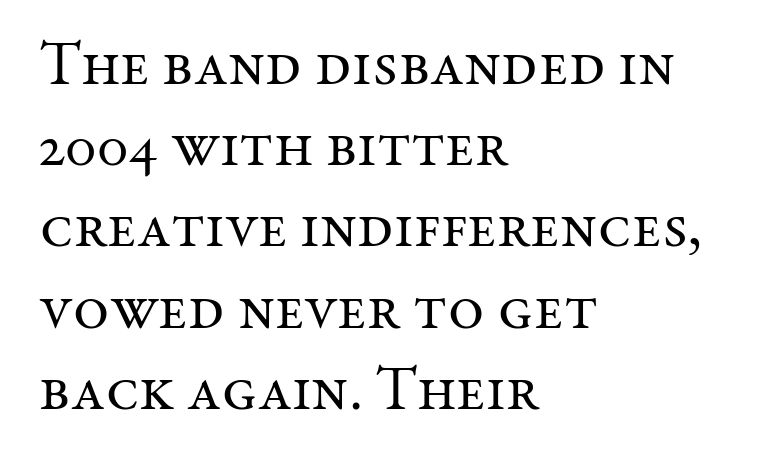
The image shows 62 px regular-weight serif type, upright; set left-aligned, normal line spacing (1.31x), normal letter spacing, not underlined; medium stroke contrast and a medium x-height.
